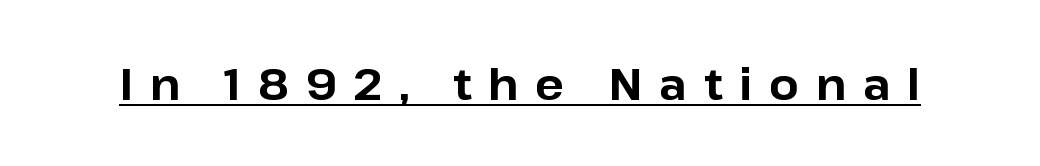
The image shows 43 px bold sans-serif type, upright; set unusually wide letter spacing (+0.39 em), underlined; low stroke contrast and a medium x-height.
